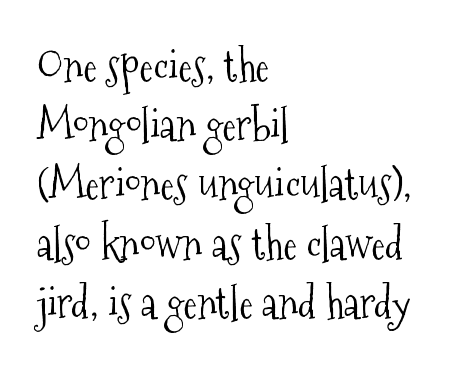
The image shows 42 px light, condensed serif type, upright; set left-aligned, normal line spacing (1.41x), normal letter spacing, not underlined; medium stroke contrast and a medium x-height.
